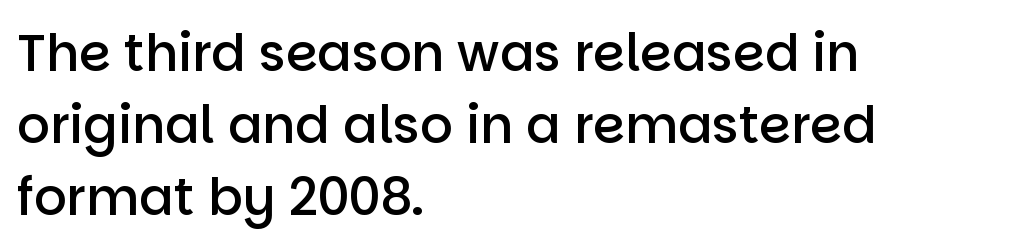
The image shows 51 px semibold sans-serif type, upright; set left-aligned, normal line spacing (1.41x), normal letter spacing, not underlined; low stroke contrast and a large x-height.
